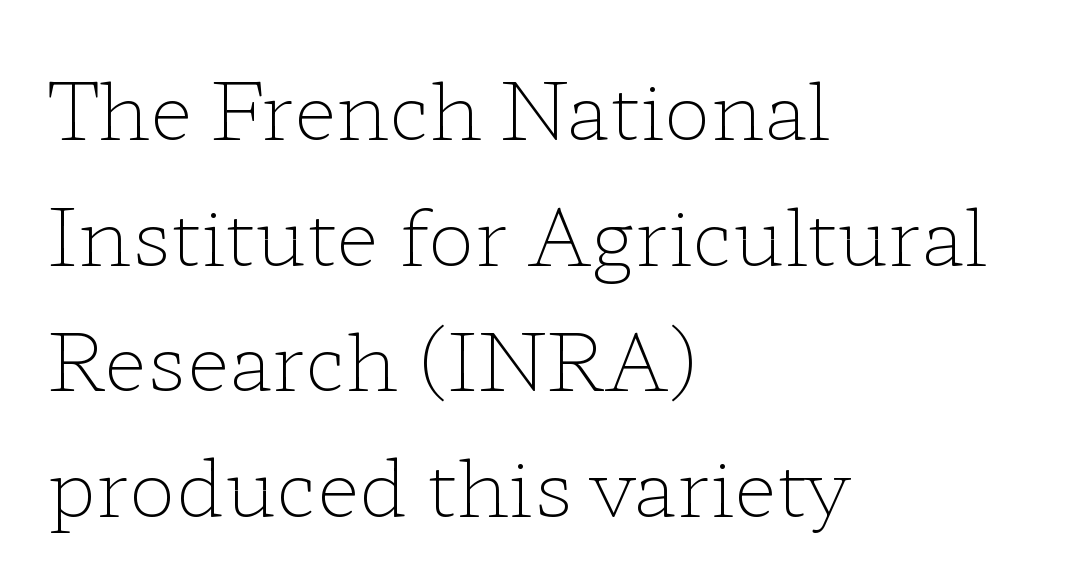
{"serif": "yes", "italic": "no", "bold": "no", "weight": "light", "width": "wide", "stroke_contrast": "low", "x_height": "medium", "monospaced": "no", "underline": "no", "align": "left", "line_spacing": "normal", "line_spacing_ratio": 1.59, "letter_spacing": "normal", "letter_spacing_em": 0.0, "glyph_px": 79}
